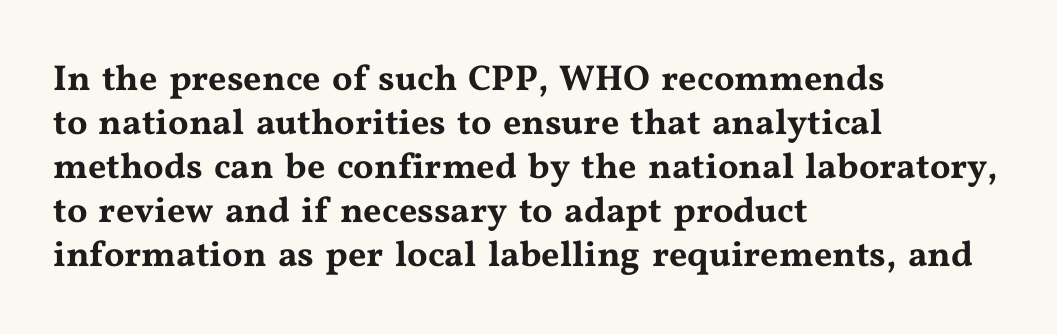
Unlike italic type, these characters show no tilt at all. The designer went with a serif here, giving each stem small feet. Visually the block forms a straight wall on the left and a jagged coastline on the right. Compared with typical body copy, the letter spacing here is the same. Character widths vary here, with narrow letters taking less room than wide ones. Rule under the text: the space is simply empty.
